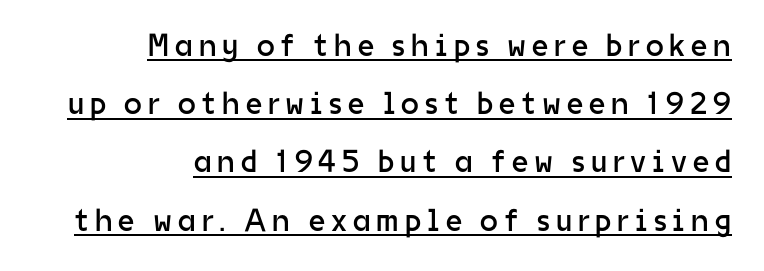
The image shows 32 px regular-weight sans-serif type, upright; set right-aligned, line spacing 1.82x, underlined; low stroke contrast and a medium x-height.
